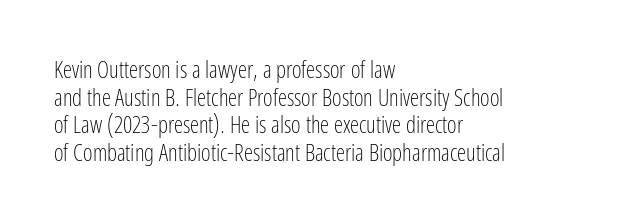
{"italic": "no", "bold": "no", "underline": "no", "align": "left", "line_spacing_ratio": 1.2, "letter_spacing": "normal", "letter_spacing_em": 0.0, "glyph_px": 23}
